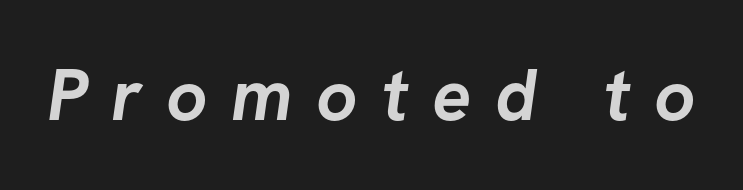
{"serif": "no", "bold": "yes", "weight": "semibold", "width": "normal", "stroke_contrast": "low", "x_height": "medium", "monospaced": "no", "underline": "no", "letter_spacing": "wide", "letter_spacing_em": 0.32, "glyph_px": 73}
